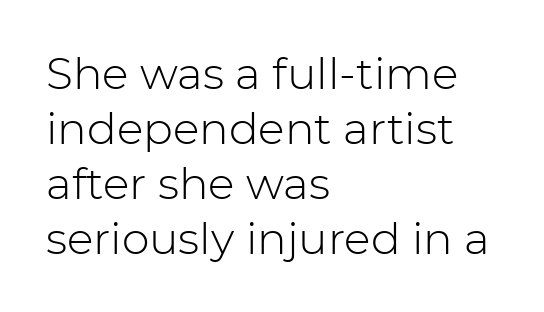
Q: Is the text bold? A: No.
Q: Is the text italic (slanted)? A: No, it is upright.
Q: Is the typeface a serif or a sans-serif typeface? A: Sans-serif.
Q: Is the text underlined? A: No.
Q: How is the paragraph aligned? A: Left-aligned.
Q: Is the spacing between letters normal or unusually wide? A: Normal.
Q: Is the spacing between lines tight, normal or loose? A: Normal.
Q: Width (condensed, normal, or wide)? A: Normal.
Q: Stroke contrast? A: Low.
Q: x-height? A: Medium.
Q: Monospaced? A: No.
